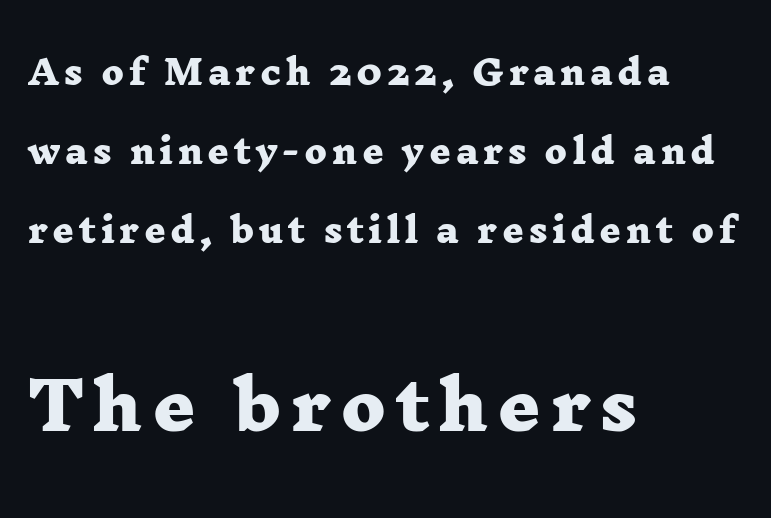
Q: Is the text bold? A: Yes.
Q: Is the typeface a serif or a sans-serif typeface? A: Serif.
Q: Is the text underlined? A: No.
Q: How is the paragraph aligned? A: Left-aligned.
Q: Is the spacing between lines tight, normal or loose? A: Loose.
Q: Which block of text is set in a larger size, the first (top) or the second (bottom)? A: The second (bottom) one.
Q: Width (condensed, normal, or wide)? A: Wide.
Q: Stroke contrast? A: Low.
Q: x-height? A: Medium.
Q: Monospaced? A: No.
